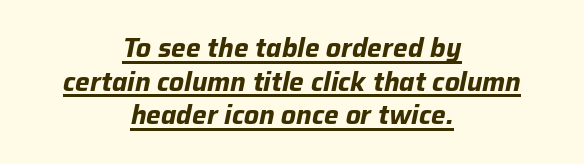
The image shows 26 px bold type, italic (leaning right); set centered, normal line spacing (1.29x), normal letter spacing, underlined.
